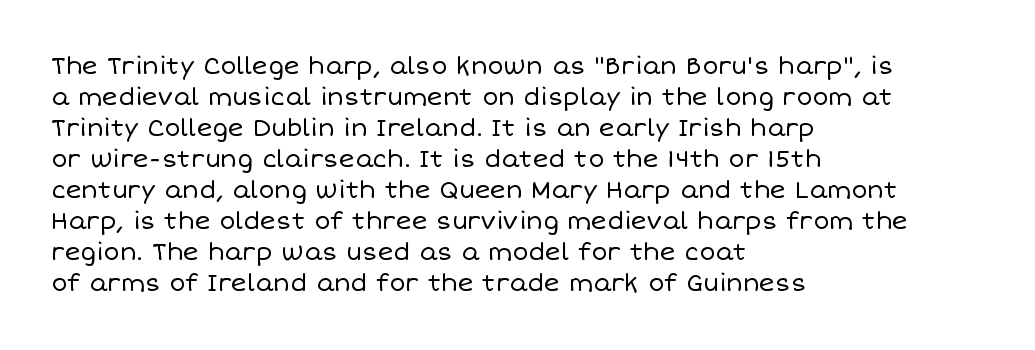
The image shows 24 px text type, upright; set left-aligned, normal line spacing (1.29x), normal letter spacing, not underlined.
